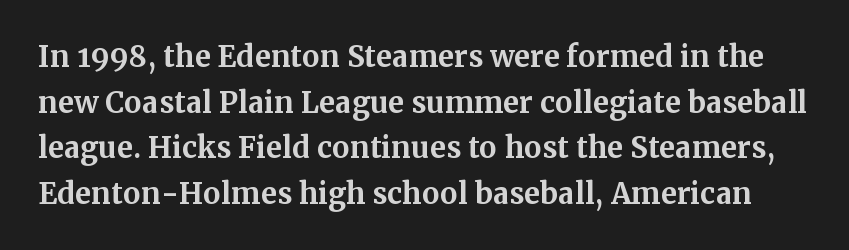
The line texture is even and compact thanks to regular tracking. Decoration check: the copy has no underline. As a designer I'd log this as weight 700, bold. Observe the serifs anchoring each vertical stroke in this sample. Reading down the column, the eye jumps a familiar distance to each next line. A typesetter would mark this as roman, not italic.
